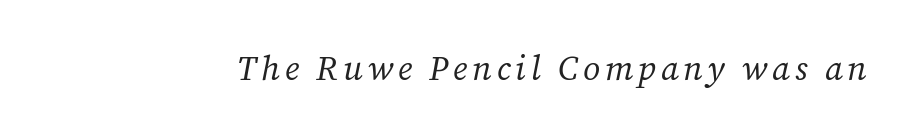
The image shows 34 px regular-weight serif type, italic (leaning right); set not underlined; medium stroke contrast and a medium x-height.
